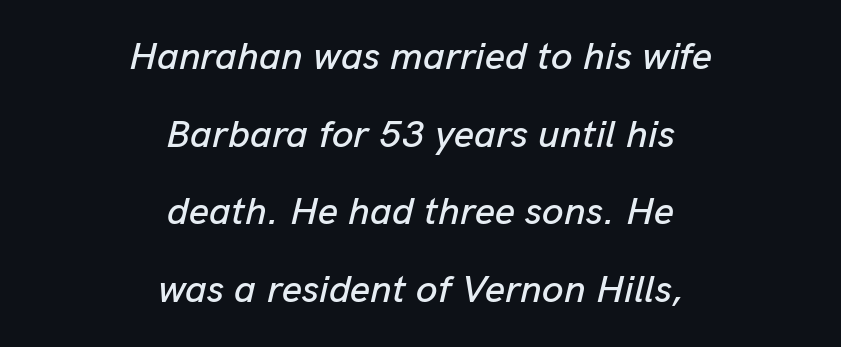
The image shows 39 px text type, italic (leaning right); set centered, loose line spacing (1.99x), normal letter spacing, not underlined; low stroke contrast and a medium x-height.
